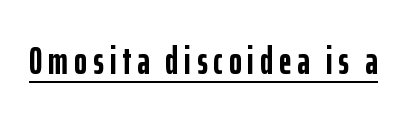
Q: Is the text bold? A: Yes.
Q: Is the text italic (slanted)? A: No, it is upright.
Q: Is the typeface a serif or a sans-serif typeface? A: Sans-serif.
Q: Is the text underlined? A: Yes.
Q: Width (condensed, normal, or wide)? A: Condensed.
Q: Stroke contrast? A: Low.
Q: x-height? A: Medium.
Q: Monospaced? A: No.
